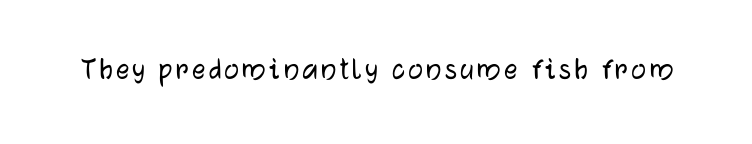
The image shows 33 px sans-serif type, upright; set not underlined; low stroke contrast and a medium x-height.
